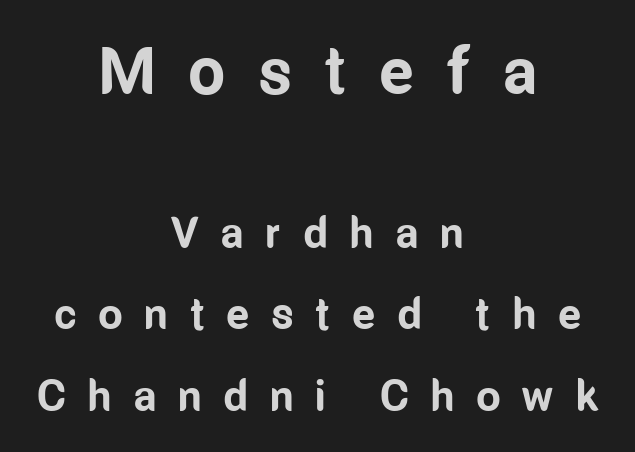
The image shows 66 px bold, condensed sans-serif type, upright; set centered, line spacing 1.85x, unusually wide letter spacing (+0.49 em), not underlined; the first (top) block is 1.5x larger; low stroke contrast and a medium x-height.
